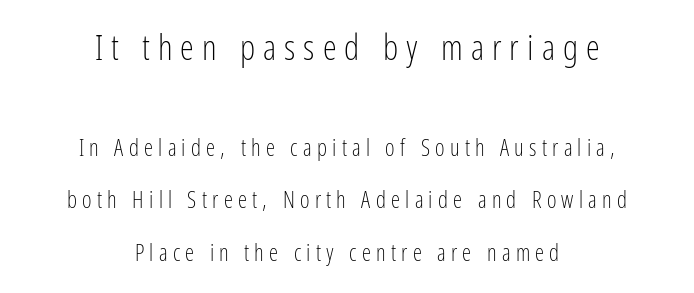
The face used here is a sans, in the tradition of grotesques and geometrics. Beneath every word, the page is bare. In this sample the first text group is rendered at the bigger scale. Ordinary non-slanted type is in use. The passage is arranged like a title page — every line centered. Varying glyph widths throughout — classic text-font behaviour.
